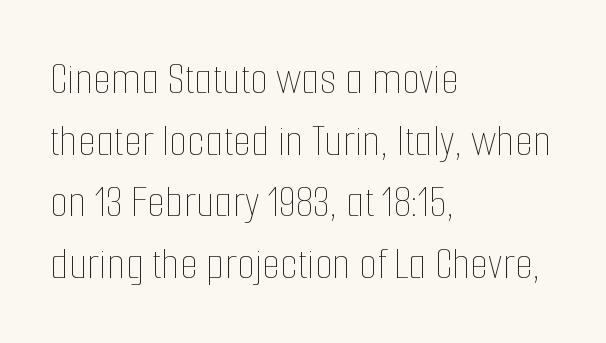
The image shows 47 px thin, condensed type, upright; set left-aligned, normal line spacing (1.31x), normal letter spacing, not underlined; low stroke contrast and a medium x-height.
